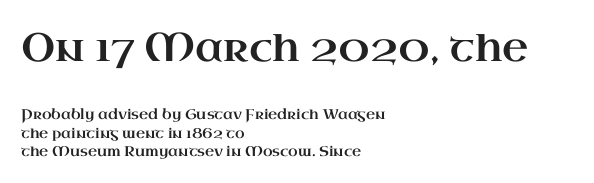
In CSS terms this would be text-align: left. Old-style or modern, the face here clearly has serifs. The letters sit at their default tracking, neither squeezed nor spread. Rule under the text: the space is simply empty. Evenly set lines give the paragraph a standard silhouette. Whoever set this made the first block the dominant, larger element.
